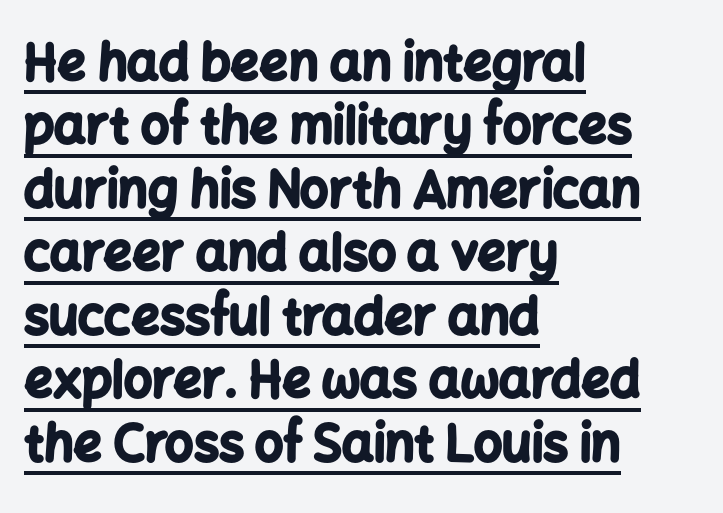
The image shows 50 px bold sans-serif type, upright; set left-aligned, normal line spacing (1.27x), normal letter spacing, underlined; low stroke contrast and a medium x-height.
